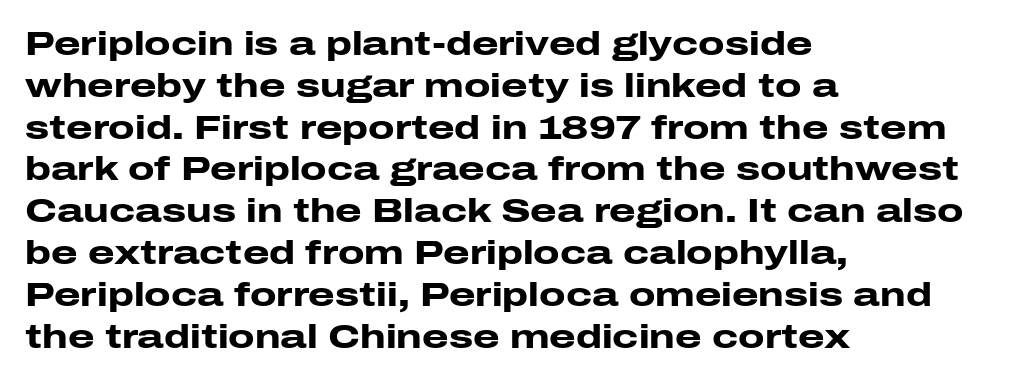
The font family rendered here belongs to the sans-serif group. Caption: multi-line text, flush left, ragged right. Posture: upright roman. Plenty of ink on the page — the face is bold.
